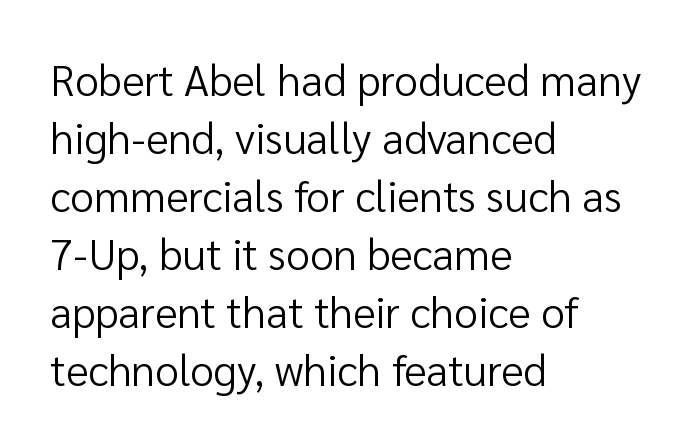
Spacing verdict: proportional, widths tailored to each character. I'd call this a sans setting — the letters go barefoot. Successive baselines arrive at the customary interval. Nobody drew a line under any word here. It's the straight-up-and-down kind of type.
